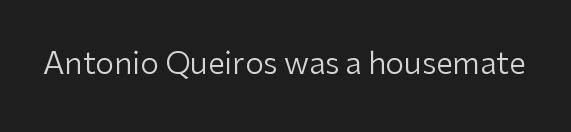
The image shows 30 px regular-weight sans-serif type, upright; set normal letter spacing, not underlined; low stroke contrast and a medium x-height.
